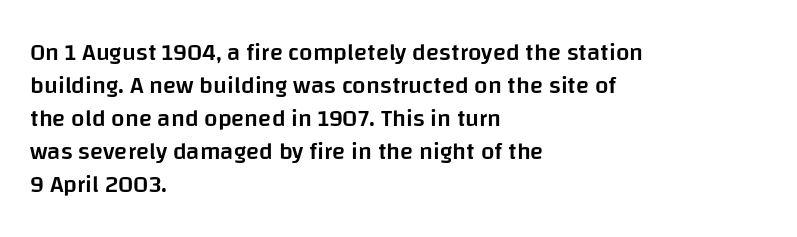
The image shows 24 px text type, upright; set left-aligned, normal line spacing (1.37x), normal letter spacing, not underlined.
